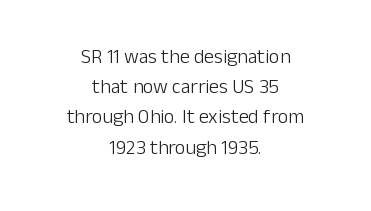
Q: Is the text bold? A: No.
Q: Is the text italic (slanted)? A: No, it is upright.
Q: Is the text underlined? A: No.
Q: How is the paragraph aligned? A: Centered.
Q: Is the spacing between letters normal or unusually wide? A: Normal.
Q: Is the spacing between lines tight, normal or loose? A: Normal.
